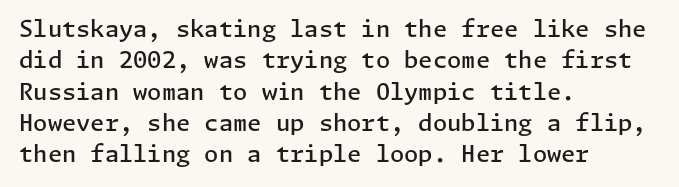
{"italic": "no", "bold": "semi", "underline": "no", "align": "left", "line_spacing": "normal", "line_spacing_ratio": 1.36, "letter_spacing": "normal", "letter_spacing_em": 0.0, "glyph_px": 23}
